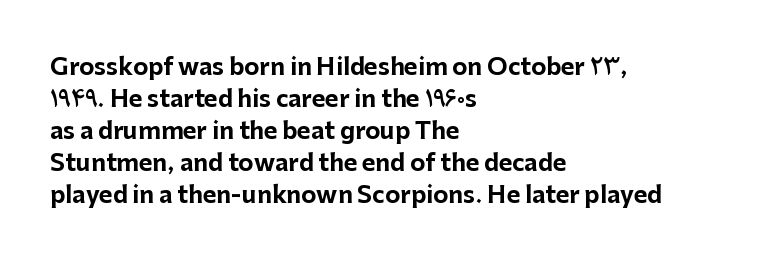
{"italic": "no", "bold": "yes", "underline": "no", "align": "left", "line_spacing": "normal", "line_spacing_ratio": 1.39, "letter_spacing": "normal", "letter_spacing_em": 0.0, "glyph_px": 23}
